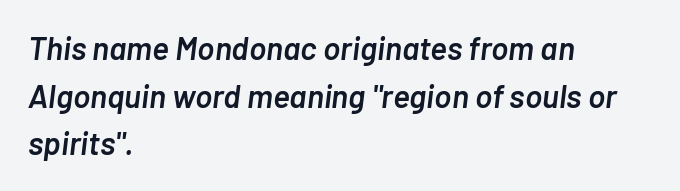
Q: Is the text bold? A: Semi-bold.
Q: Is the text italic (slanted)? A: Yes, it leans right by about 7 degrees.
Q: Is the text underlined? A: No.
Q: How is the paragraph aligned? A: Left-aligned.
Q: Is the spacing between letters normal or unusually wide? A: Normal.
Q: Is the spacing between lines tight, normal or loose? A: Normal.
Q: Width (condensed, normal, or wide)? A: Normal.
Q: Stroke contrast? A: Low.
Q: x-height? A: Medium.
Q: Monospaced? A: No.
